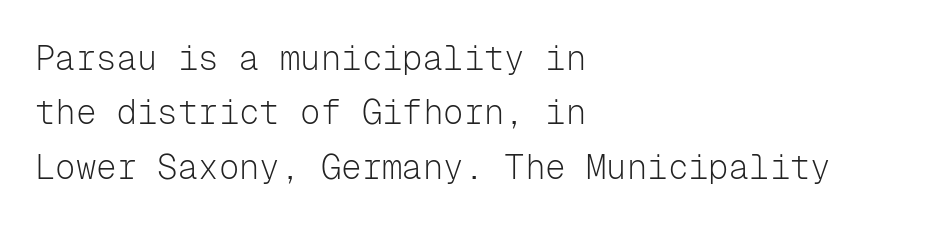
The image shows 34 px light sans-serif type, upright, monospaced; set left-aligned, normal line spacing (1.6x), normal letter spacing, not underlined; low stroke contrast and a medium x-height.
